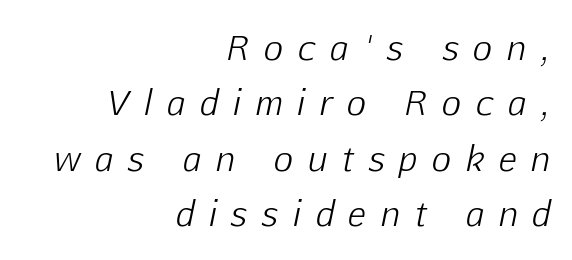
Q: Is the text bold? A: No.
Q: Is the text italic (slanted)? A: Yes, it leans right by about 12 degrees.
Q: Is the text underlined? A: No.
Q: How is the paragraph aligned? A: Right-aligned.
Q: Is the spacing between letters normal or unusually wide? A: Unusually wide.
Q: Is the spacing between lines tight, normal or loose? A: Normal.
Q: Width (condensed, normal, or wide)? A: Normal.
Q: Stroke contrast? A: Low.
Q: x-height? A: Medium.
Q: Monospaced? A: No.
